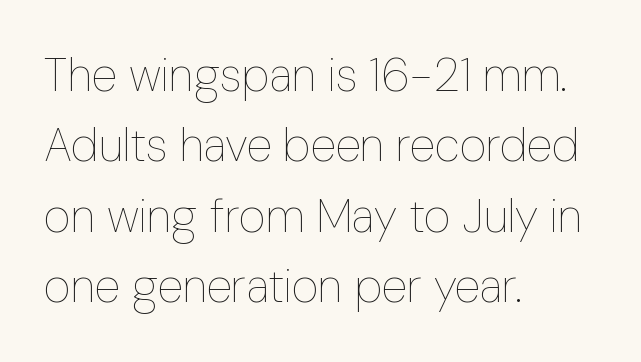
Q: Is the text bold? A: No.
Q: Is the text italic (slanted)? A: No, it is upright.
Q: Is the text underlined? A: No.
Q: How is the paragraph aligned? A: Left-aligned.
Q: Is the spacing between letters normal or unusually wide? A: Normal.
Q: Is the spacing between lines tight, normal or loose? A: Normal.
Q: Width (condensed, normal, or wide)? A: Condensed.
Q: Stroke contrast? A: Low.
Q: x-height? A: Medium.
Q: Monospaced? A: No.
